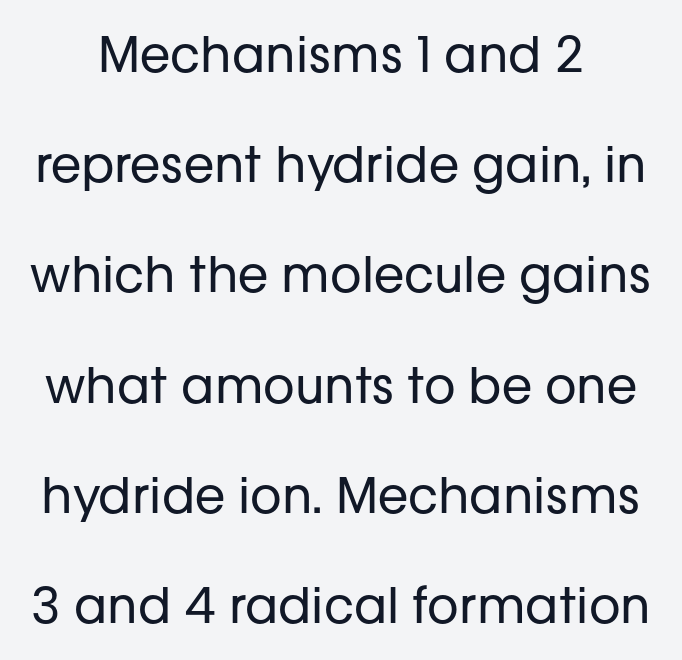
Q: Is the text bold? A: No.
Q: Is the text italic (slanted)? A: No, it is upright.
Q: Is the typeface a serif or a sans-serif typeface? A: Sans-serif.
Q: Is the text underlined? A: No.
Q: Is the spacing between letters normal or unusually wide? A: Normal.
Q: Is the spacing between lines tight, normal or loose? A: Loose.
Q: Width (condensed, normal, or wide)? A: Normal.
Q: Stroke contrast? A: Low.
Q: x-height? A: Medium.
Q: Monospaced? A: No.
